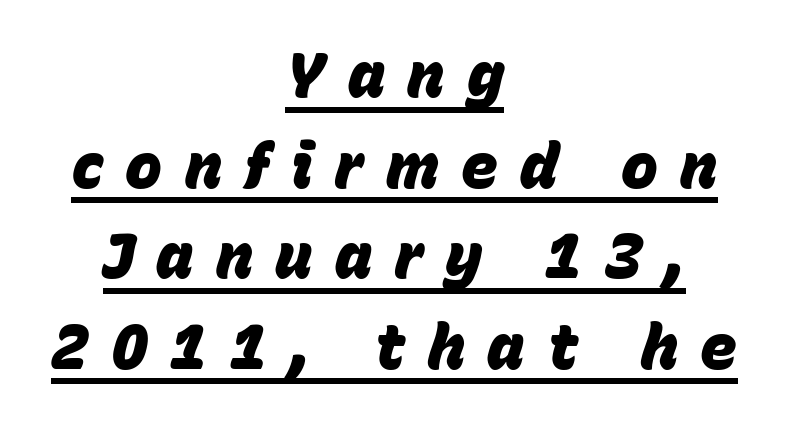
{"italic": "yes", "lean": "right", "slant_degrees": 15, "bold": "yes", "weight": "heavy", "width": "normal", "stroke_contrast": "low", "x_height": "large", "monospaced": "no", "underline": "yes", "align": "center", "line_spacing": "normal", "line_spacing_ratio": 1.46, "letter_spacing": "wide", "letter_spacing_em": 0.36, "glyph_px": 62}
